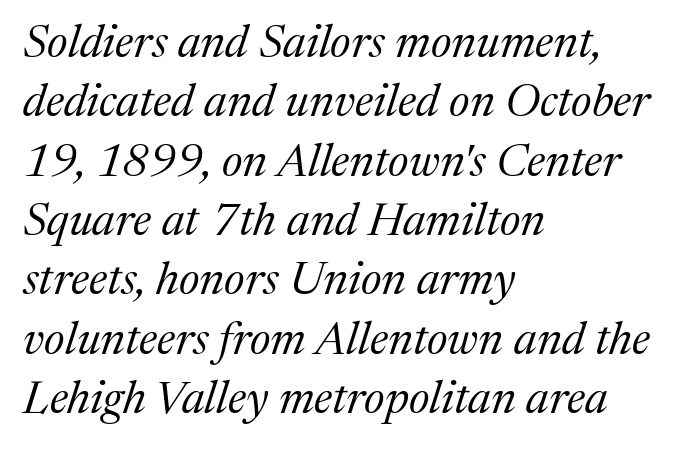
Italic? Definitely — the glyphs are oblique. Stroke mass is kept to a normal reading level or below. Honestly, the row spacing looks completely unremarkable. The letters carry serifs — small finishing strokes at the ends of their stems.
